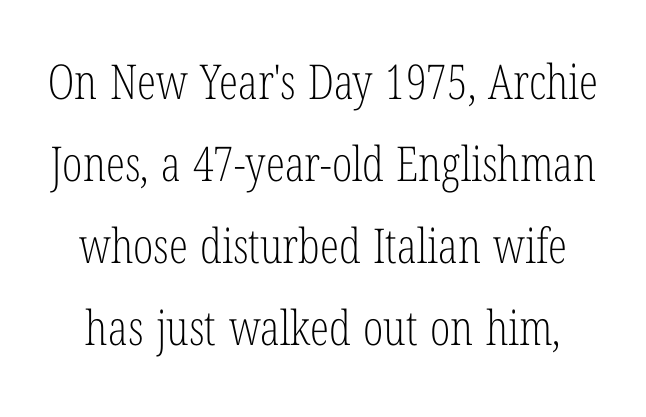
{"serif": "yes", "italic": "no", "bold": "no", "weight": "light", "width": "condensed", "stroke_contrast": "low", "x_height": "medium", "monospaced": "no", "underline": "no", "line_spacing_ratio": 1.71, "letter_spacing": "normal", "letter_spacing_em": 0.0, "glyph_px": 48}
